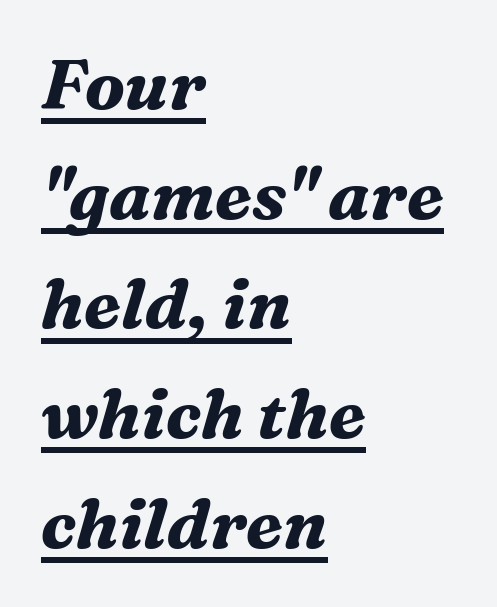
The image shows 69 px bold serif type, italic (leaning right); set left-aligned, normal line spacing (1.59x), normal letter spacing, underlined; medium stroke contrast and a medium x-height.
